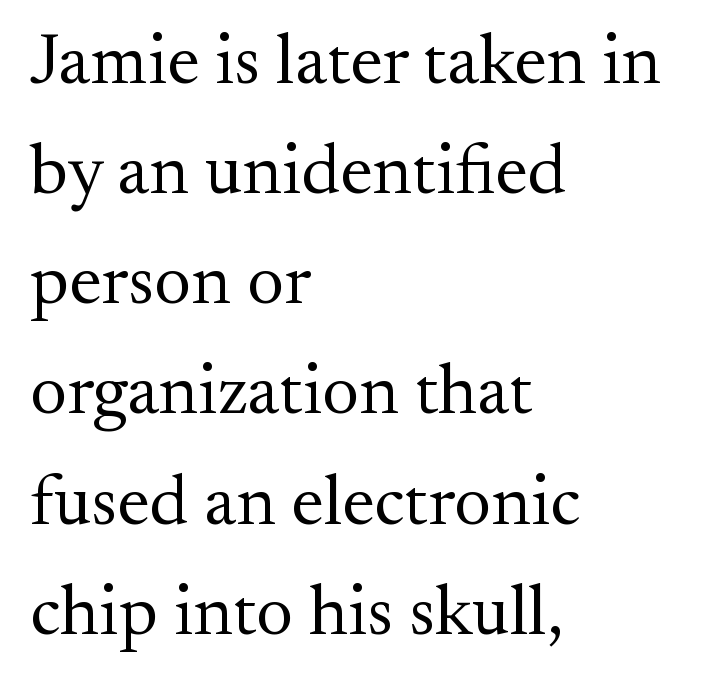
Q: Is the text bold? A: No.
Q: Is the text italic (slanted)? A: No, it is upright.
Q: Is the typeface a serif or a sans-serif typeface? A: Serif.
Q: Is the text underlined? A: No.
Q: How is the paragraph aligned? A: Left-aligned.
Q: Is the spacing between letters normal or unusually wide? A: Normal.
Q: Is the spacing between lines tight, normal or loose? A: Normal.
Q: Width (condensed, normal, or wide)? A: Normal.
Q: Stroke contrast? A: Medium.
Q: x-height? A: Small.
Q: Monospaced? A: No.
